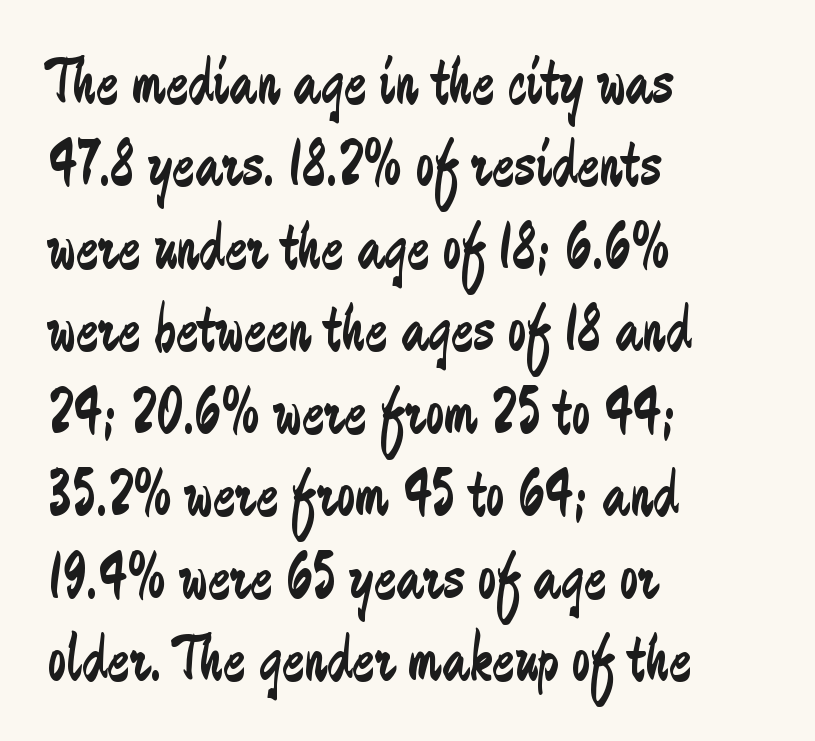
{"serif": "no", "bold": "no", "weight": "regular", "width": "condensed", "stroke_contrast": "low", "x_height": "medium", "monospaced": "no", "underline": "no", "align": "left", "line_spacing": "normal", "line_spacing_ratio": 1.25, "letter_spacing": "normal", "letter_spacing_em": 0.0, "glyph_px": 66}
